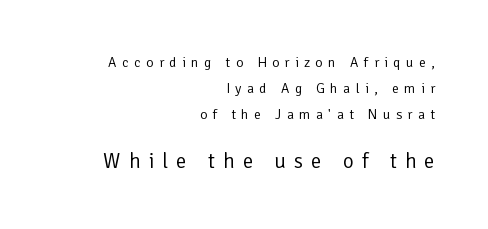
The image shows 21 px text type, upright; set right-aligned, line spacing 1.87x, unusually wide letter spacing (+0.39 em), not underlined; the second (bottom) block is 1.5x larger.
